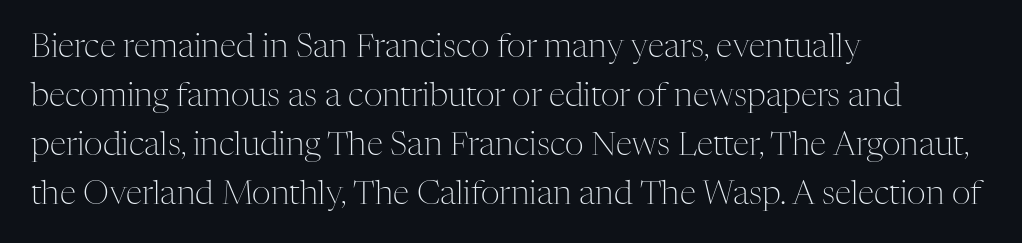
The image shows 33 px light serif type, upright; set left-aligned, normal line spacing (1.48x), normal letter spacing, not underlined; medium stroke contrast and a medium x-height.
